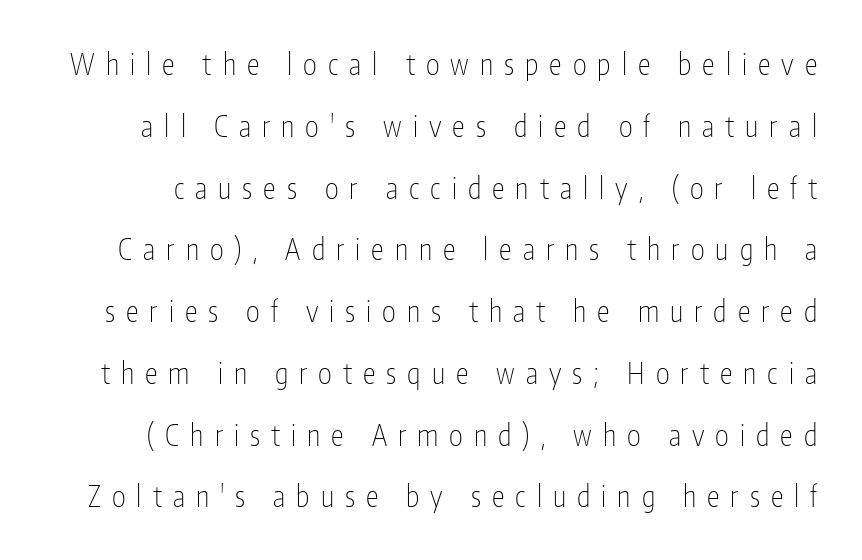
Q: Is the text bold? A: No.
Q: Is the text italic (slanted)? A: No, it is upright.
Q: Is the typeface a serif or a sans-serif typeface? A: Sans-serif.
Q: Is the text underlined? A: No.
Q: Is the spacing between letters normal or unusually wide? A: Unusually wide.
Q: Is the spacing between lines tight, normal or loose? A: Loose.
Q: Width (condensed, normal, or wide)? A: Condensed.
Q: Stroke contrast? A: Low.
Q: x-height? A: Medium.
Q: Monospaced? A: No.
